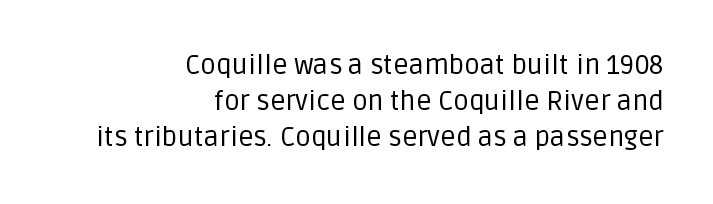
Q: Is the text bold? A: No.
Q: Is the text italic (slanted)? A: No, it is upright.
Q: Is the text underlined? A: No.
Q: How is the paragraph aligned? A: Right-aligned.
Q: Is the spacing between letters normal or unusually wide? A: Normal.
Q: Is the spacing between lines tight, normal or loose? A: Normal.
